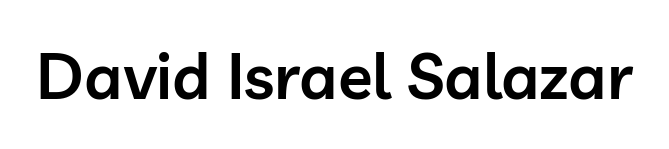
Examine the stroke ends and you'll find no serifs. Look at the stroke-to-counter ratio: somewhat heavy, a semibold. The strip under each line holds only bare page. Characters follow at the spacing the type designer built in. Rendered with straight, roman letterforms. The face used here is proportionally spaced, like ordinary book or web type.
